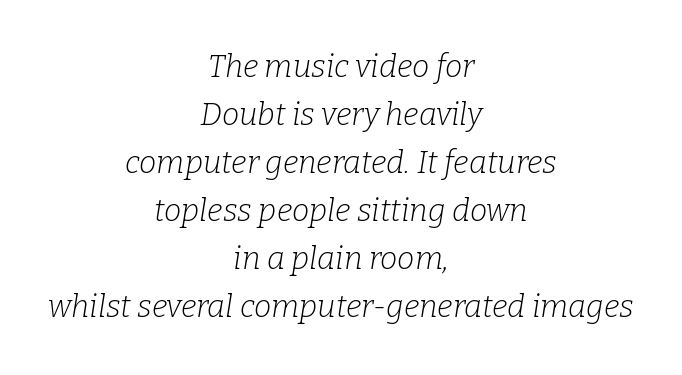
Does the type have serifs? Yes, each stem ends in a small foot. Each word holds together tightly as a unit, with standard inter-letter gaps. Glance below the letters and you will spot only blank space. Proportional: the letters do not fall into vertical columns.
